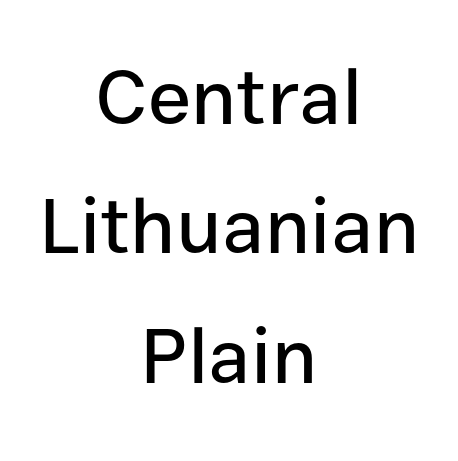
{"serif": "no", "italic": "no", "width": "normal", "stroke_contrast": "low", "x_height": "medium", "monospaced": "no", "underline": "no", "align": "center", "line_spacing": "normal", "line_spacing_ratio": 1.66, "letter_spacing": "normal", "letter_spacing_em": 0.0, "glyph_px": 78}
